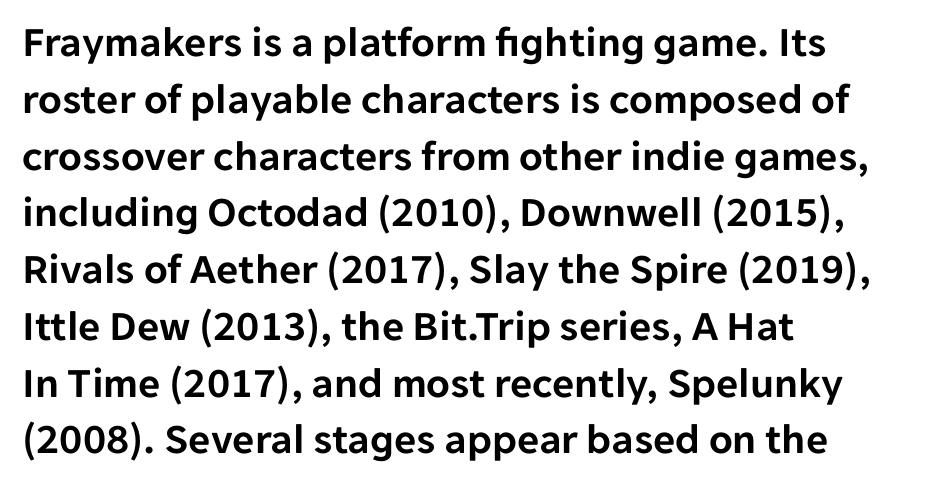
Q: Is the text italic (slanted)? A: No, it is upright.
Q: Is the typeface a serif or a sans-serif typeface? A: Sans-serif.
Q: Is the text underlined? A: No.
Q: How is the paragraph aligned? A: Left-aligned.
Q: Is the spacing between letters normal or unusually wide? A: Normal.
Q: Is the spacing between lines tight, normal or loose? A: Normal.
Q: Width (condensed, normal, or wide)? A: Normal.
Q: Stroke contrast? A: Low.
Q: x-height? A: Medium.
Q: Monospaced? A: No.
